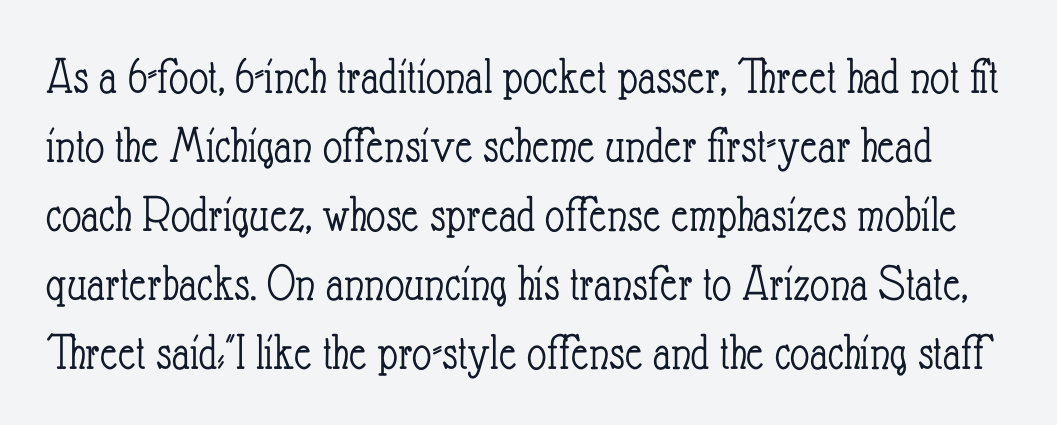
A roman cut, with each character standing at attention. Short note: letters normally spaced. You could not count columns in this text — the font is proportionally spaced. The words here are not underlined. Horizontal bands of white between lines are of average thickness. Stems and bowls with no extra thickness — not bold.
